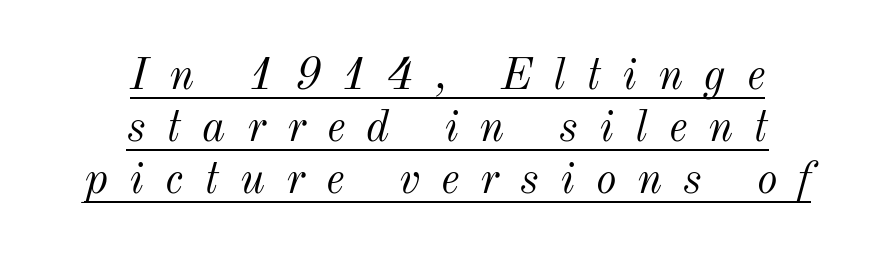
Q: Is the text bold? A: No.
Q: Is the text italic (slanted)? A: Yes, it leans right by about 12 degrees.
Q: Is the text underlined? A: Yes.
Q: How is the paragraph aligned? A: Centered.
Q: Is the spacing between letters normal or unusually wide? A: Unusually wide.
Q: Width (condensed, normal, or wide)? A: Normal.
Q: Stroke contrast? A: Medium.
Q: x-height? A: Small.
Q: Monospaced? A: No.
